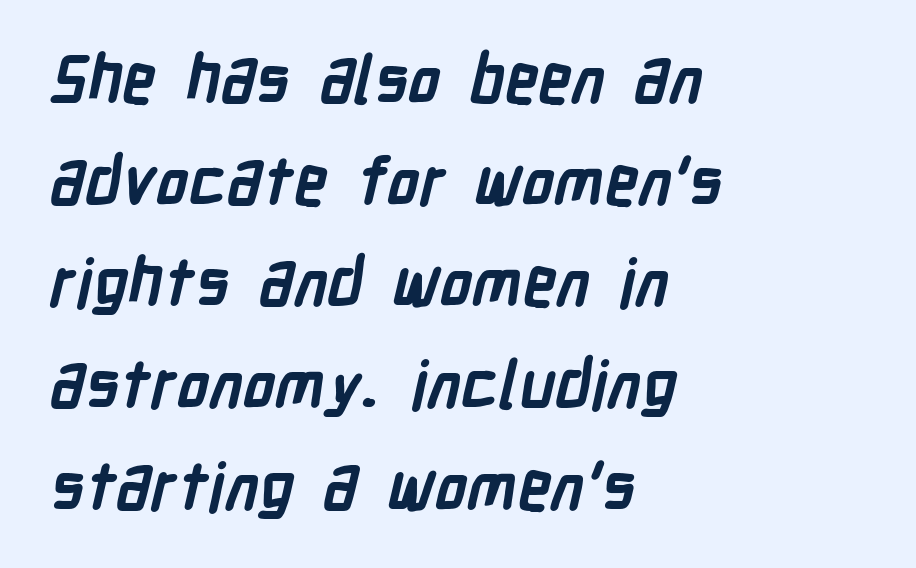
The image shows 66 px semibold, condensed sans-serif type; set left-aligned, normal line spacing (1.54x), normal letter spacing, not underlined; low stroke contrast and a medium x-height.
